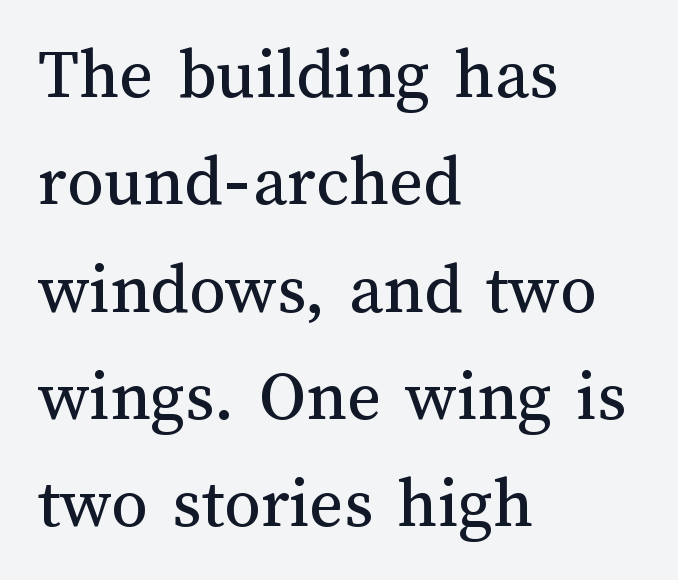
The image shows 73 px regular-weight type, upright; set left-aligned, normal line spacing (1.47x), normal letter spacing, not underlined; medium stroke contrast and a medium x-height.
